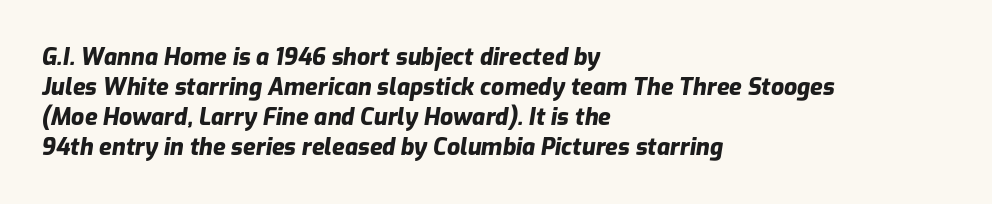
Typesetter's note: full bold, strokes at maximum text heaviness. The axis of the letterforms is tilted away from vertical. What's the leading like? Ordinary, nothing unusual. One-word summary of the alignment: left. You could call the tracking neutral — neither tight nor loose. A clean baseline with only descenders dipping below it.
